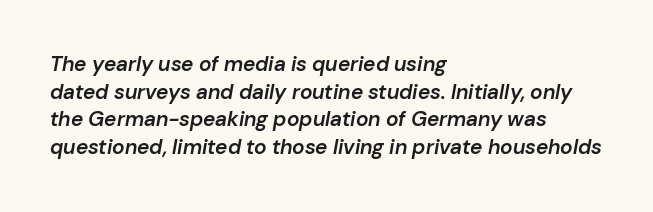
{"italic": "yes", "lean": "right", "slant_degrees": 10, "bold": "semi", "underline": "no", "align": "left", "line_spacing": "normal", "line_spacing_ratio": 1.32, "letter_spacing": "normal", "letter_spacing_em": 0.0, "glyph_px": 21}
